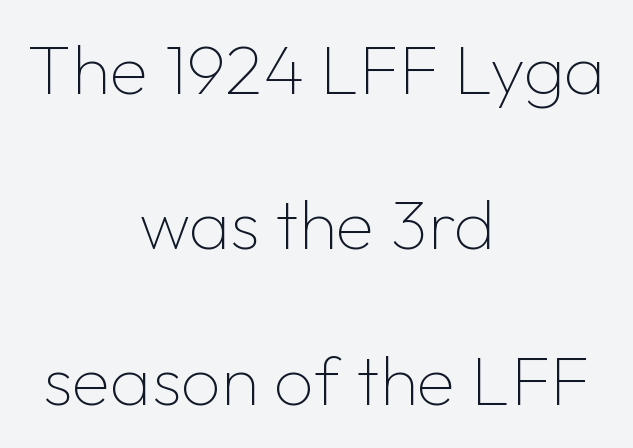
{"serif": "no", "italic": "no", "bold": "no", "weight": "thin", "width": "normal", "stroke_contrast": "low", "x_height": "medium", "monospaced": "no", "underline": "no", "align": "center", "line_spacing": "loose", "line_spacing_ratio": 2.22, "letter_spacing": "normal", "letter_spacing_em": 0.0, "glyph_px": 70}
